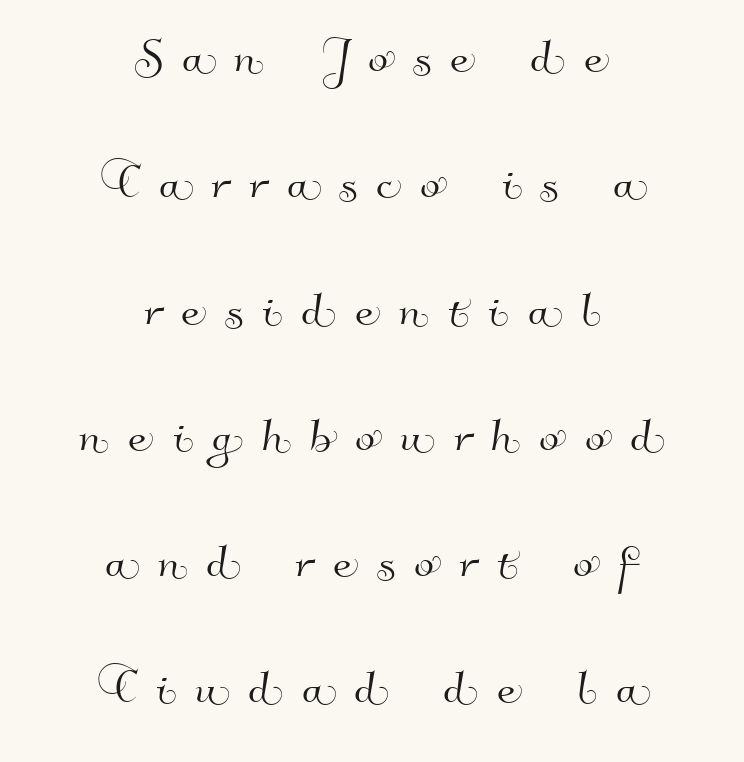
Short and long lines alike share a common midpoint. Each letter keeps its own natural width here, so spacing adapts to shape. Whoever set this chose breathing room over compactness in the vertical rhythm. Note: no serifs on the glyphs. Check the space under the baseline: it is left empty. The tracking reads as deliberately expanded to a designer's eye.
